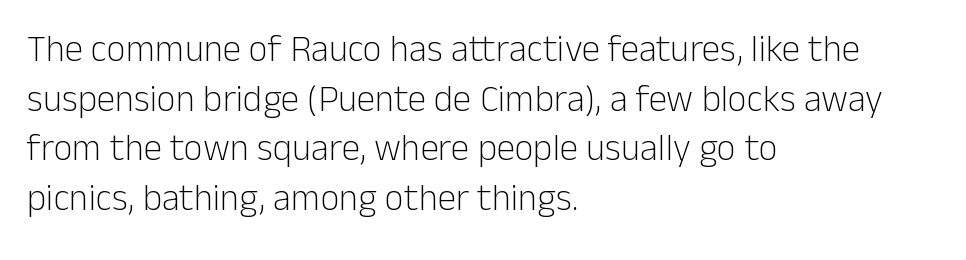
The image shows 37 px light sans-serif type, upright; set left-aligned, normal line spacing (1.34x), normal letter spacing, not underlined; low stroke contrast and a medium x-height.
